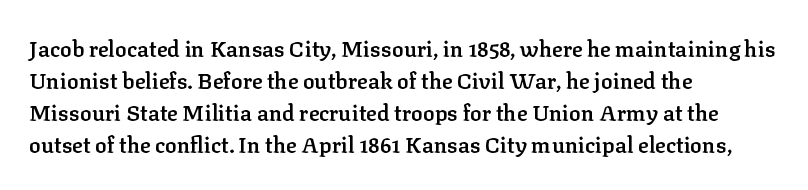
{"italic": "no", "bold": "semi", "underline": "no", "align": "left", "line_spacing": "normal", "line_spacing_ratio": 1.46, "letter_spacing": "normal", "letter_spacing_em": 0.0, "glyph_px": 22}
